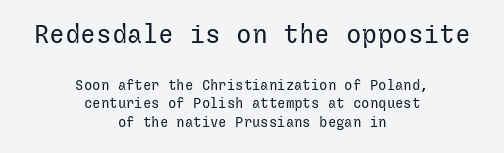
Q: Is the text bold? A: No.
Q: Is the text italic (slanted)? A: No, it is upright.
Q: Is the text underlined? A: No.
Q: How is the paragraph aligned? A: Centered.
Q: Is the spacing between letters normal or unusually wide? A: Normal.
Q: Is the spacing between lines tight, normal or loose? A: Normal.
Q: Which block of text is set in a larger size, the first (top) or the second (bottom)? A: The first (top) one.
